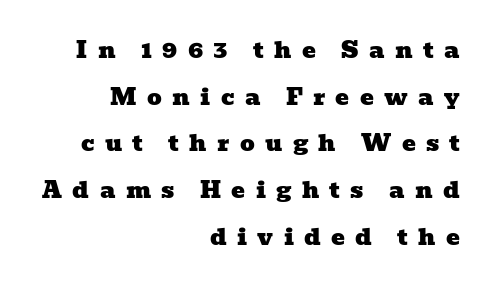
This rendering uses right alignment, leaving the left contour irregular. Look at the tracking — it's clearly loosened, letters drifting apart. Descenders are the only things crossing below the line. Widely set lines give the paragraph a tall, airy silhouette.
